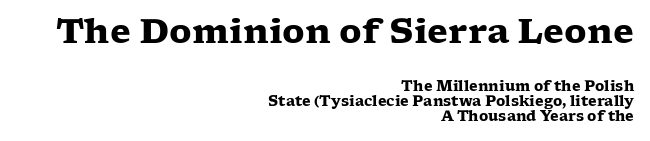
The image shows 34 px heavy, wide serif type, upright; set right-aligned, tight line spacing (1.07x), normal letter spacing, not underlined; the first (top) block is 2.43x larger; low stroke contrast and a medium x-height.
